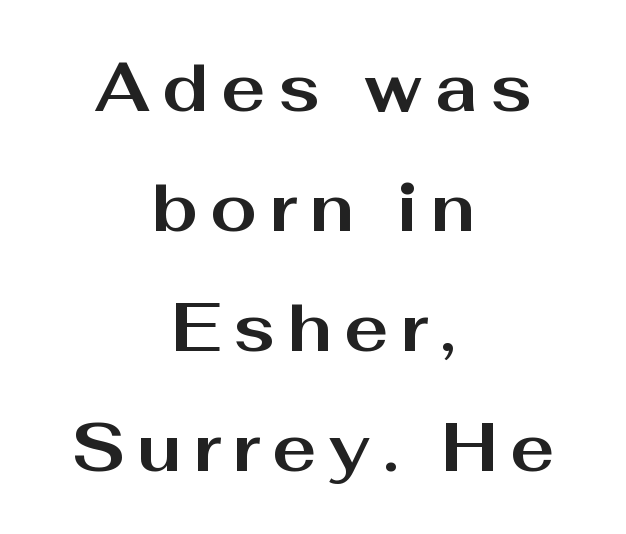
The image shows 67 px bold, wide sans-serif type, upright; set centered, line spacing 1.79x, not underlined; medium stroke contrast and a medium x-height.
